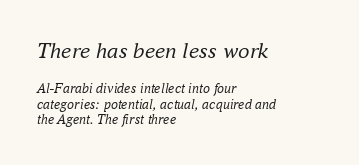
{"italic": "yes", "lean": "right", "slant_degrees": 16, "bold": "no", "underline": "no", "align": "left", "line_spacing": "tight", "line_spacing_ratio": 1.09, "letter_spacing": "normal", "letter_spacing_em": 0.0, "larger_block": "first", "size_ratio": 1.64, "glyph_px": 23}
